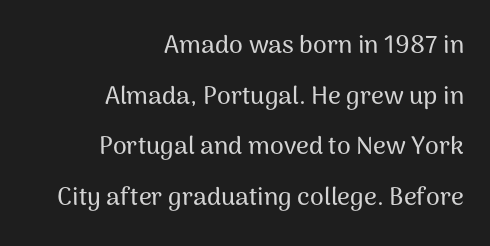
{"italic": "no", "underline": "no", "align": "right", "line_spacing": "loose", "line_spacing_ratio": 2.03, "letter_spacing": "normal", "letter_spacing_em": 0.0, "glyph_px": 25}
